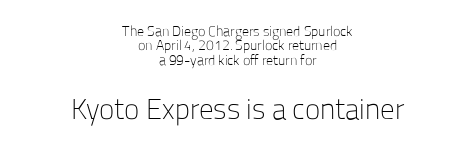
Q: Is the text bold? A: No.
Q: Is the text italic (slanted)? A: No, it is upright.
Q: Is the typeface a serif or a sans-serif typeface? A: Sans-serif.
Q: Is the text underlined? A: No.
Q: How is the paragraph aligned? A: Centered.
Q: Is the spacing between letters normal or unusually wide? A: Normal.
Q: Is the spacing between lines tight, normal or loose? A: Tight.
Q: Which block of text is set in a larger size, the first (top) or the second (bottom)? A: The second (bottom) one.
Q: Width (condensed, normal, or wide)? A: Normal.
Q: Stroke contrast? A: Low.
Q: x-height? A: Medium.
Q: Monospaced? A: No.
